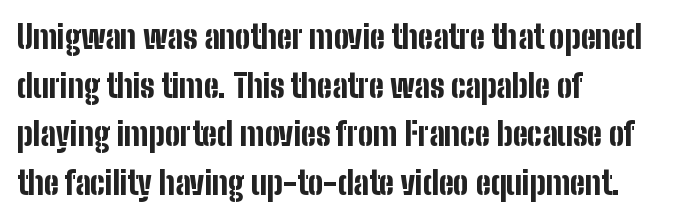
{"serif": "no", "italic": "no", "bold": "yes", "weight": "bold", "width": "condensed", "stroke_contrast": "low", "x_height": "medium", "monospaced": "no", "underline": "no", "align": "left", "line_spacing": "normal", "line_spacing_ratio": 1.52, "letter_spacing": "normal", "letter_spacing_em": 0.0, "glyph_px": 32}
